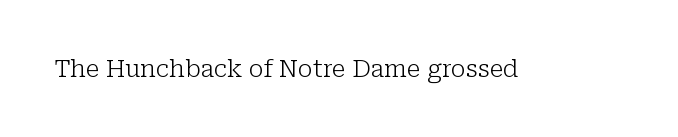
{"italic": "no", "bold": "no", "underline": "no", "letter_spacing": "normal", "letter_spacing_em": 0.0, "glyph_px": 24}
